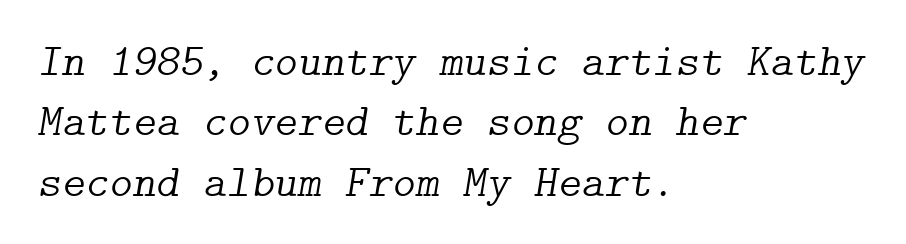
{"serif": "yes", "italic": "yes", "lean": "right", "slant_degrees": 9, "bold": "no", "weight": "light", "width": "normal", "stroke_contrast": "low", "x_height": "medium", "underline": "no", "align": "left", "line_spacing": "normal", "line_spacing_ratio": 1.34, "letter_spacing": "normal", "letter_spacing_em": 0.0, "glyph_px": 45}
